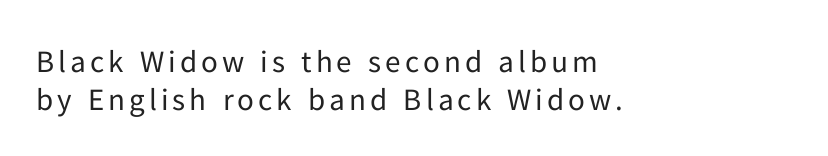
The baseline area is clear. The weight would be labelled regular, book, light, or lighter still. Line beginnings align vertically; line endings do not. Think of a printed novel: that variable character pitch is what you see here.
